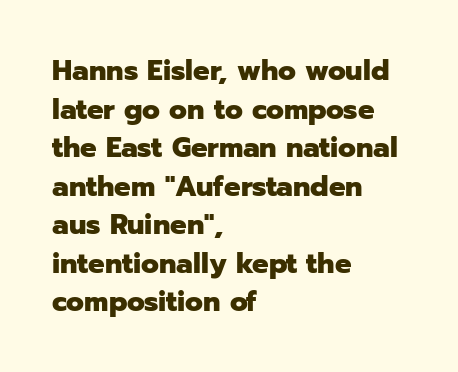
{"serif": "no", "italic": "no", "bold": "yes", "weight": "heavy", "width": "normal", "stroke_contrast": "low", "x_height": "medium", "monospaced": "no", "underline": "no", "align": "left", "line_spacing": "normal", "line_spacing_ratio": 1.33, "letter_spacing": "normal", "letter_spacing_em": 0.0, "glyph_px": 29}
